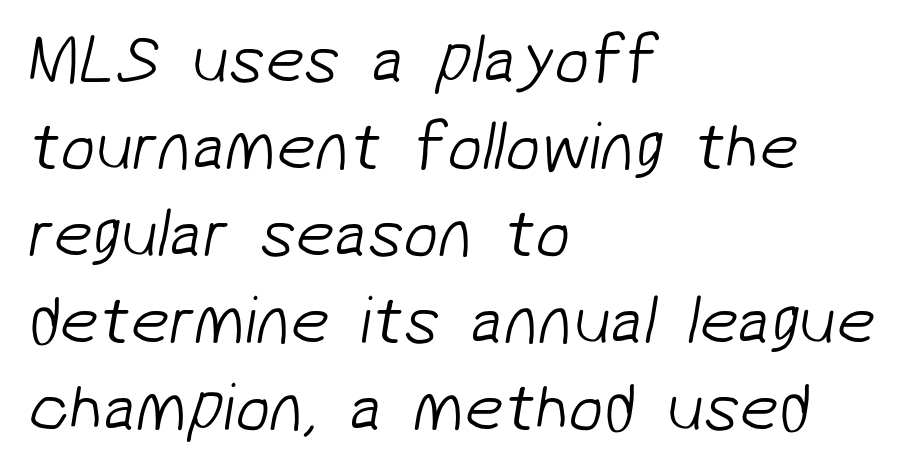
{"serif": "no", "bold": "no", "weight": "light", "width": "normal", "stroke_contrast": "low", "x_height": "medium", "monospaced": "no", "underline": "no", "align": "left", "line_spacing": "normal", "line_spacing_ratio": 1.26, "letter_spacing": "normal", "letter_spacing_em": 0.0, "glyph_px": 69}
